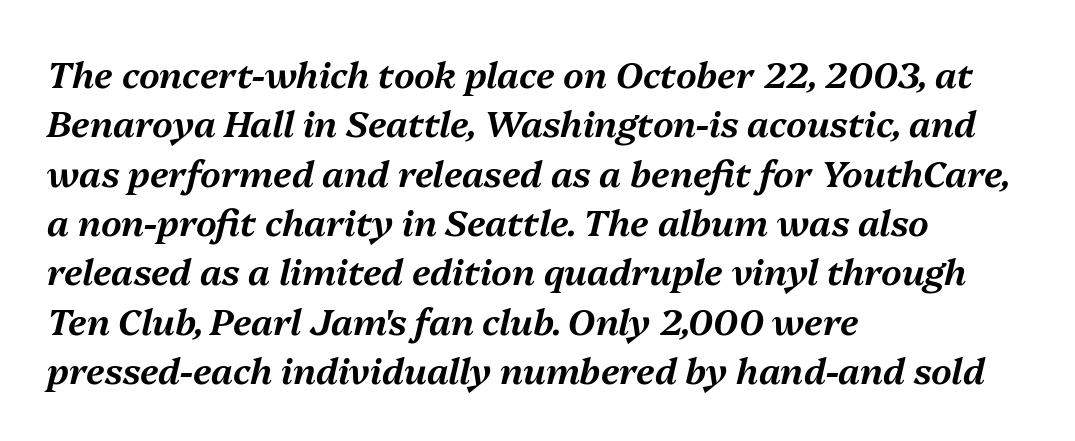
{"italic": "yes", "lean": "right", "slant_degrees": 13, "width": "normal", "stroke_contrast": "medium", "x_height": "medium", "monospaced": "no", "underline": "no", "align": "left", "line_spacing": "normal", "line_spacing_ratio": 1.37, "letter_spacing": "normal", "letter_spacing_em": 0.0, "glyph_px": 36}
